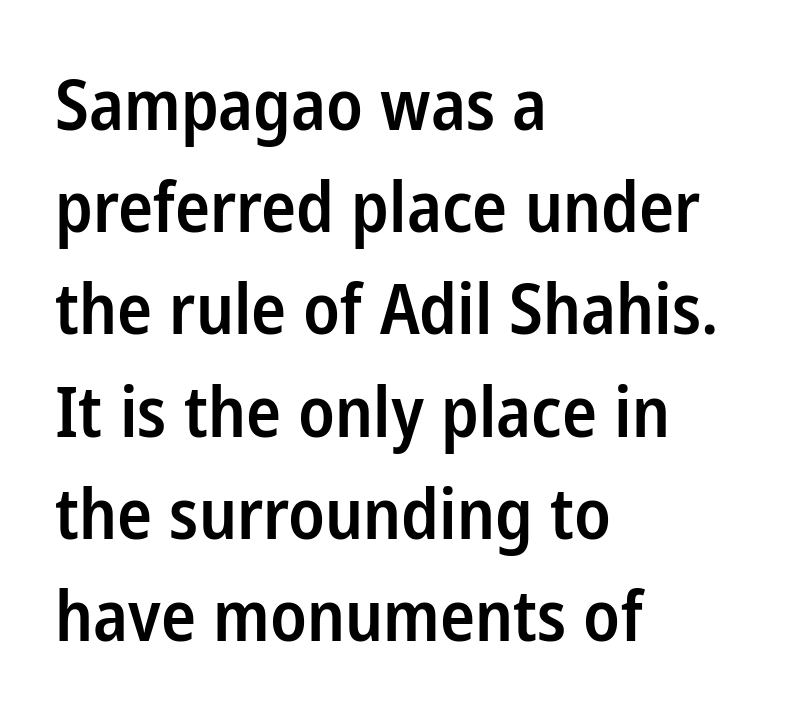
{"serif": "no", "italic": "no", "bold": "semi", "weight": "semibold", "width": "condensed", "stroke_contrast": "low", "x_height": "medium", "monospaced": "no", "underline": "no", "align": "left", "line_spacing": "normal", "line_spacing_ratio": 1.46, "letter_spacing": "normal", "letter_spacing_em": 0.0, "glyph_px": 70}
